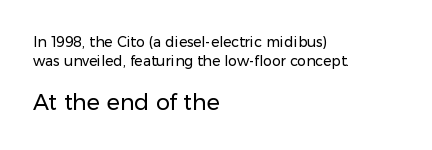
These lines were composed using upright roman letters. How would I describe the line gaps? Plain and ordinary. Nobody drew a line under any word here. Nothing heavy about these letters — not bold at all. The letterforms sit shoulder to shoulder at normal distance.
